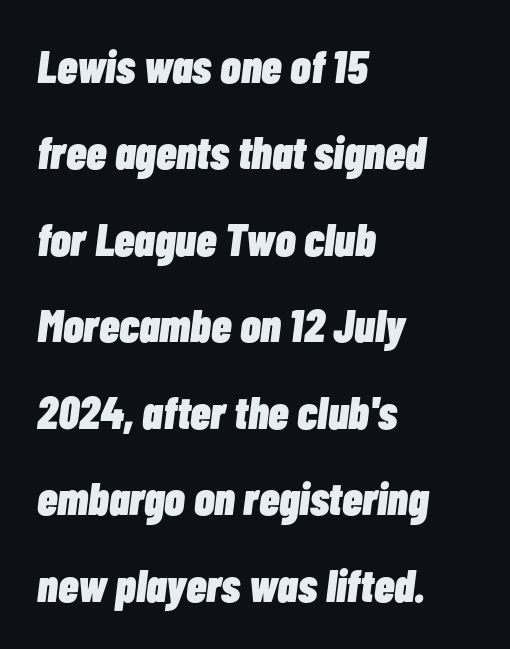
{"italic": "yes", "lean": "right", "slant_degrees": 7, "bold": "yes", "weight": "heavy", "width": "condensed", "stroke_contrast": "low", "x_height": "medium", "monospaced": "no", "underline": "no", "align": "left", "line_spacing_ratio": 1.88, "letter_spacing": "normal", "letter_spacing_em": 0.0, "glyph_px": 46}
